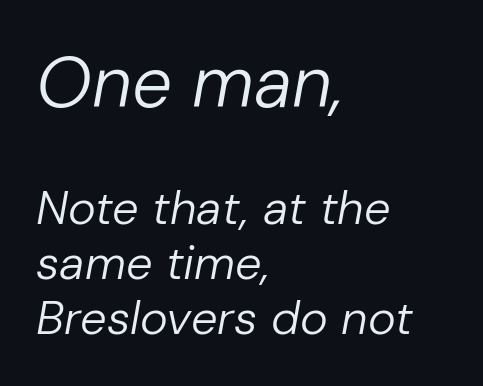
{"italic": "yes", "lean": "right", "slant_degrees": 10, "bold": "no", "weight": "regular", "width": "normal", "stroke_contrast": "low", "x_height": "medium", "monospaced": "no", "underline": "no", "align": "left", "line_spacing_ratio": 1.18, "letter_spacing": "normal", "letter_spacing_em": 0.0, "larger_block": "first", "size_ratio": 1.51, "glyph_px": 71}
